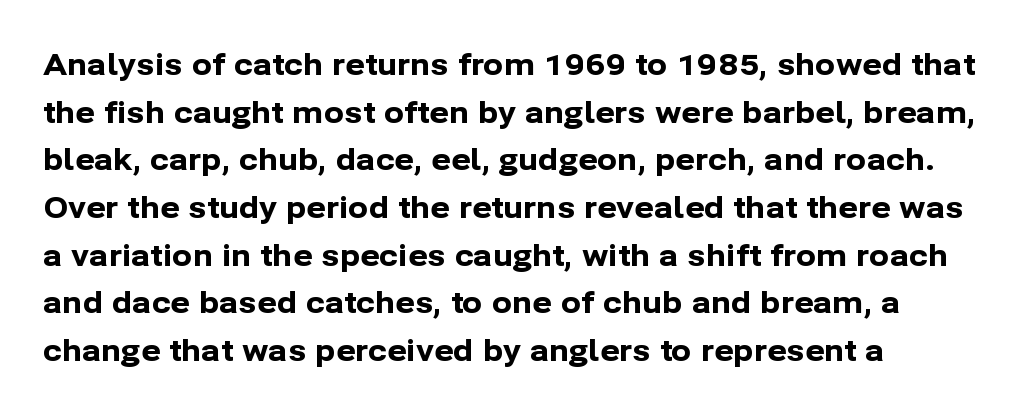
{"serif": "no", "italic": "no", "bold": "yes", "weight": "bold", "width": "normal", "stroke_contrast": "low", "x_height": "medium", "monospaced": "no", "underline": "no", "align": "left", "line_spacing": "normal", "line_spacing_ratio": 1.59, "letter_spacing": "normal", "letter_spacing_em": 0.0, "glyph_px": 30}
